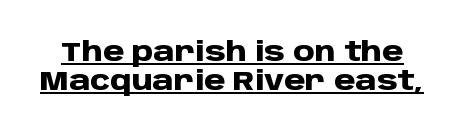
{"italic": "no", "bold": "yes", "underline": "yes", "line_spacing": "tight", "line_spacing_ratio": 1.07, "letter_spacing": "normal", "letter_spacing_em": 0.0, "glyph_px": 27}
